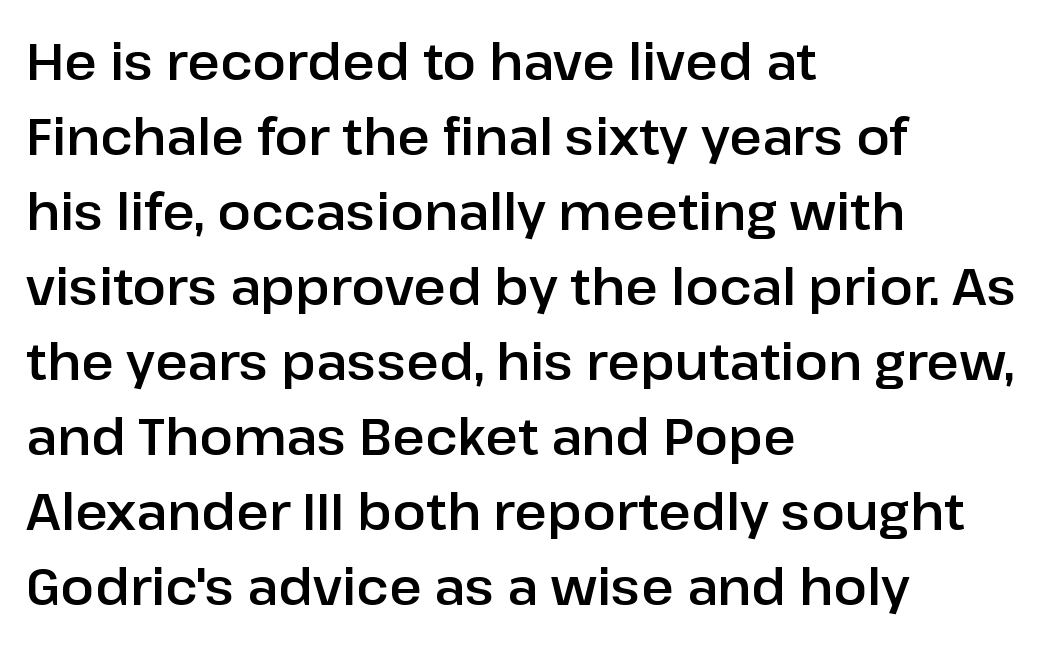
The paragraph has a hard left edge and a soft right edge. These lines are composed in type without serifs. Inter-character spacing is left at the font's built-in metrics. Descenders hang freely into open space.
